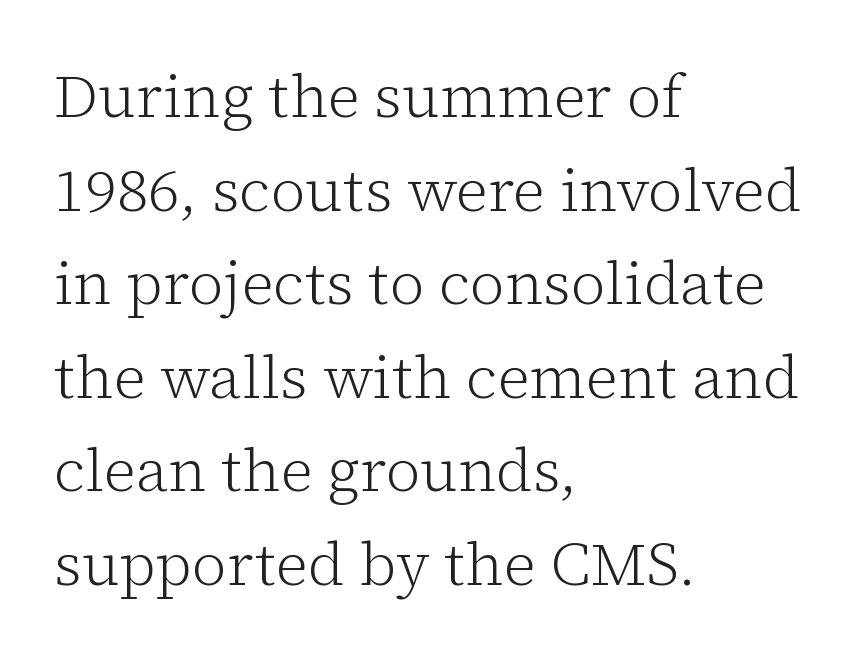
{"serif": "yes", "italic": "no", "bold": "no", "weight": "light", "width": "normal", "stroke_contrast": "low", "x_height": "medium", "monospaced": "no", "underline": "no", "align": "left", "line_spacing": "normal", "line_spacing_ratio": 1.56, "letter_spacing": "normal", "letter_spacing_em": 0.0, "glyph_px": 60}
